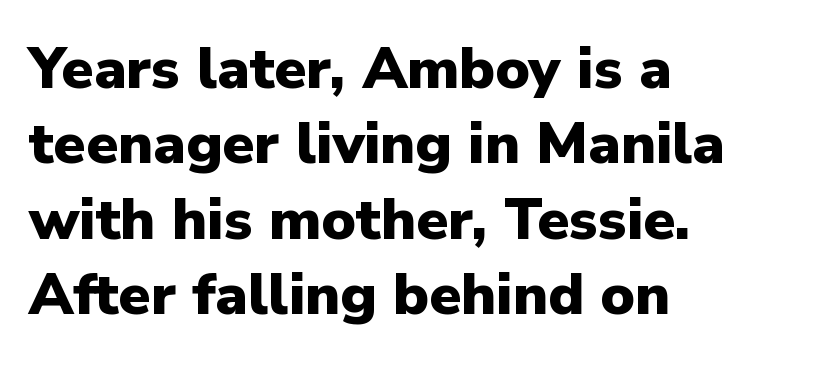
Serifs: no, the terminals of the letterforms are clean. The gaps between neighbouring characters are ordinary and unremarkable. These lines were composed using upright roman letters. Underline: absent. The compositor pushed each line to the left boundary.
